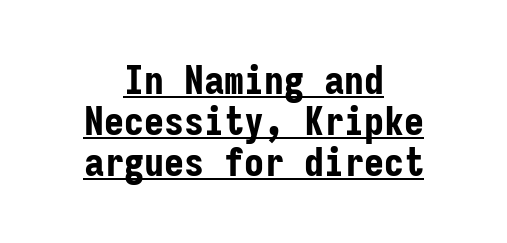
Q: Is the text bold? A: Yes.
Q: Is the text italic (slanted)? A: No, it is upright.
Q: Is the typeface a serif or a sans-serif typeface? A: Sans-serif.
Q: Is the text underlined? A: Yes.
Q: How is the paragraph aligned? A: Centered.
Q: Is the spacing between letters normal or unusually wide? A: Normal.
Q: Is the spacing between lines tight, normal or loose? A: Tight.
Q: Width (condensed, normal, or wide)? A: Condensed.
Q: Stroke contrast? A: Low.
Q: x-height? A: Medium.
Q: Monospaced? A: Yes.
